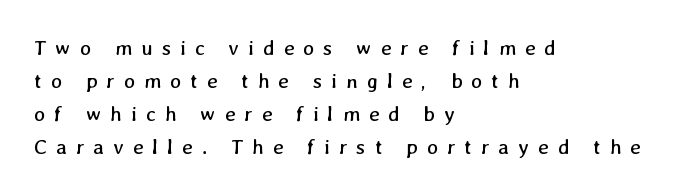
The image shows 21 px text type; set left-aligned, normal line spacing (1.57x), unusually wide letter spacing (+0.43 em), not underlined.
